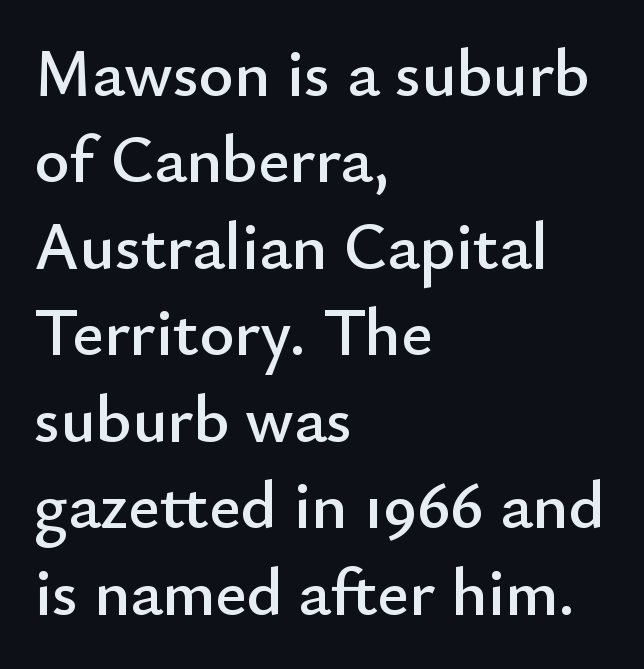
Q: Is the text italic (slanted)? A: No, it is upright.
Q: Is the typeface a serif or a sans-serif typeface? A: Sans-serif.
Q: Is the text underlined? A: No.
Q: How is the paragraph aligned? A: Left-aligned.
Q: Is the spacing between letters normal or unusually wide? A: Normal.
Q: Is the spacing between lines tight, normal or loose? A: Normal.
Q: Width (condensed, normal, or wide)? A: Normal.
Q: Stroke contrast? A: Low.
Q: x-height? A: Small.
Q: Monospaced? A: No.
